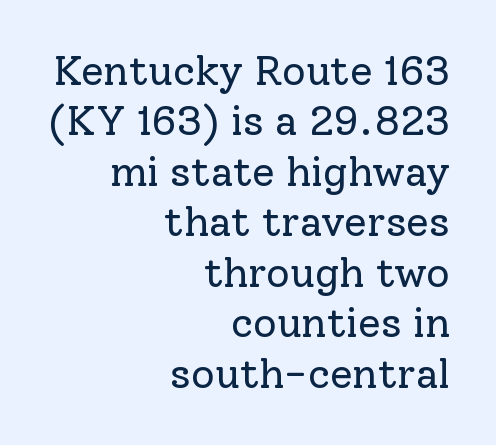
Q: Is the text bold? A: No.
Q: Is the text italic (slanted)? A: No, it is upright.
Q: Is the typeface a serif or a sans-serif typeface? A: Serif.
Q: Is the text underlined? A: No.
Q: How is the paragraph aligned? A: Right-aligned.
Q: Is the spacing between letters normal or unusually wide? A: Normal.
Q: Width (condensed, normal, or wide)? A: Normal.
Q: Stroke contrast? A: Low.
Q: x-height? A: Medium.
Q: Monospaced? A: No.
